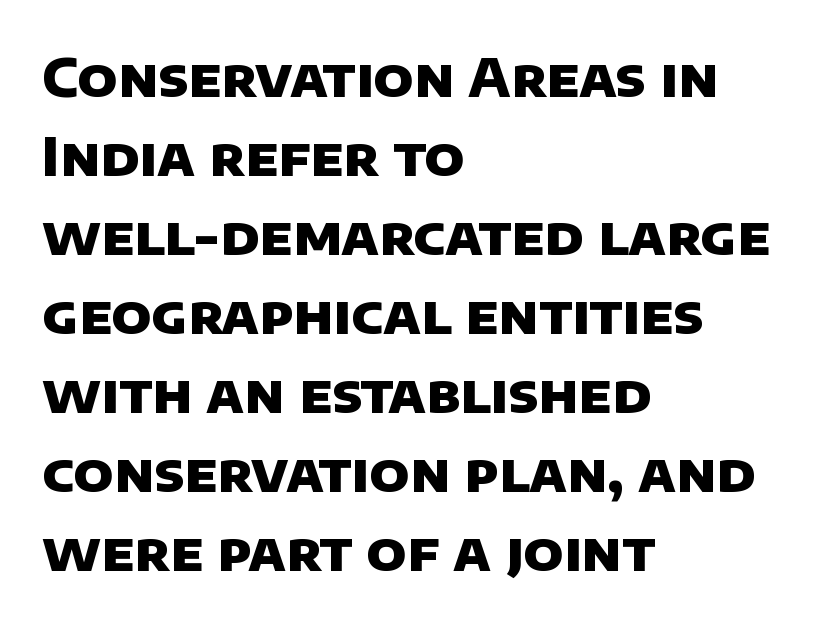
The image shows 53 px heavy sans-serif type; set left-aligned, normal line spacing (1.49x), normal letter spacing, not underlined; low stroke contrast and a large x-height.
